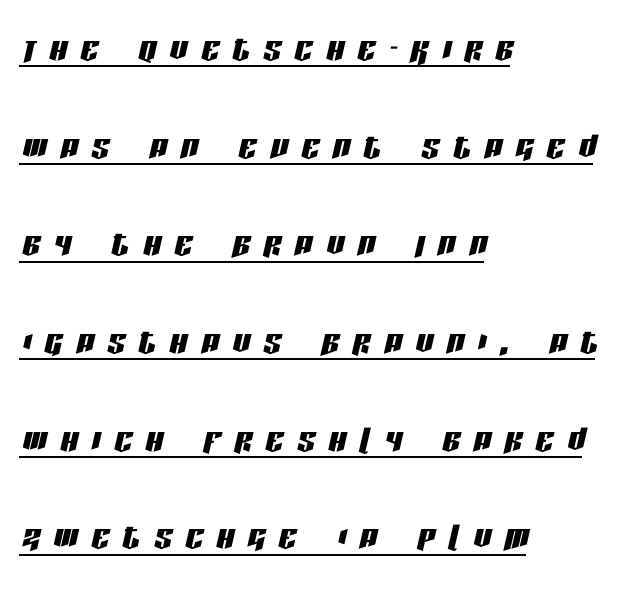
Q: Is the text italic (slanted)? A: Yes, it leans right by about 13 degrees.
Q: Is the text underlined? A: Yes.
Q: How is the paragraph aligned? A: Left-aligned.
Q: Is the spacing between letters normal or unusually wide? A: Unusually wide.
Q: Is the spacing between lines tight, normal or loose? A: Loose.
Q: Width (condensed, normal, or wide)? A: Condensed.
Q: Stroke contrast? A: Low.
Q: x-height? A: Large.
Q: Monospaced? A: No.
